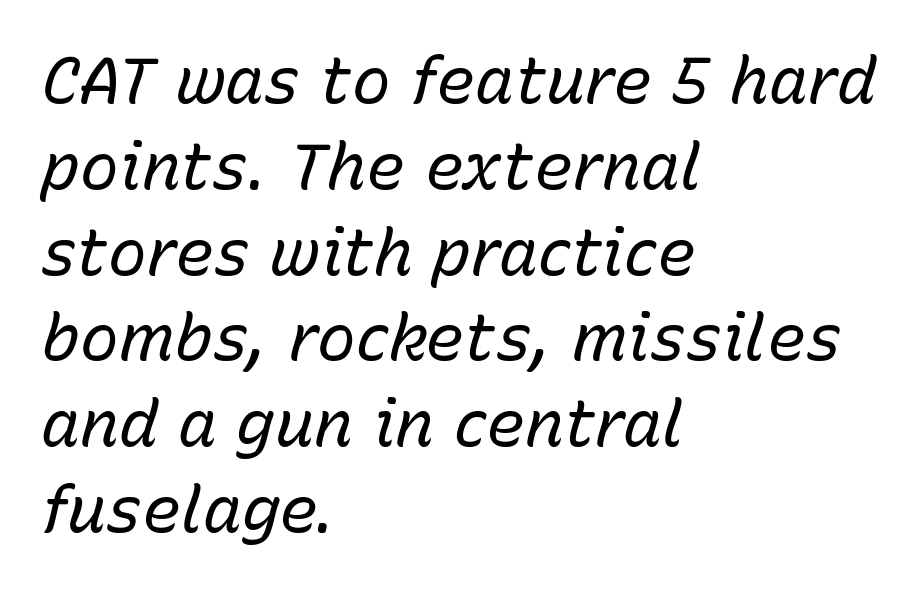
Q: Is the text bold? A: No.
Q: Is the text italic (slanted)? A: Yes, it leans right by about 15 degrees.
Q: Is the text underlined? A: No.
Q: How is the paragraph aligned? A: Left-aligned.
Q: Is the spacing between letters normal or unusually wide? A: Normal.
Q: Is the spacing between lines tight, normal or loose? A: Normal.
Q: Width (condensed, normal, or wide)? A: Normal.
Q: Stroke contrast? A: Low.
Q: x-height? A: Medium.
Q: Monospaced? A: No.
